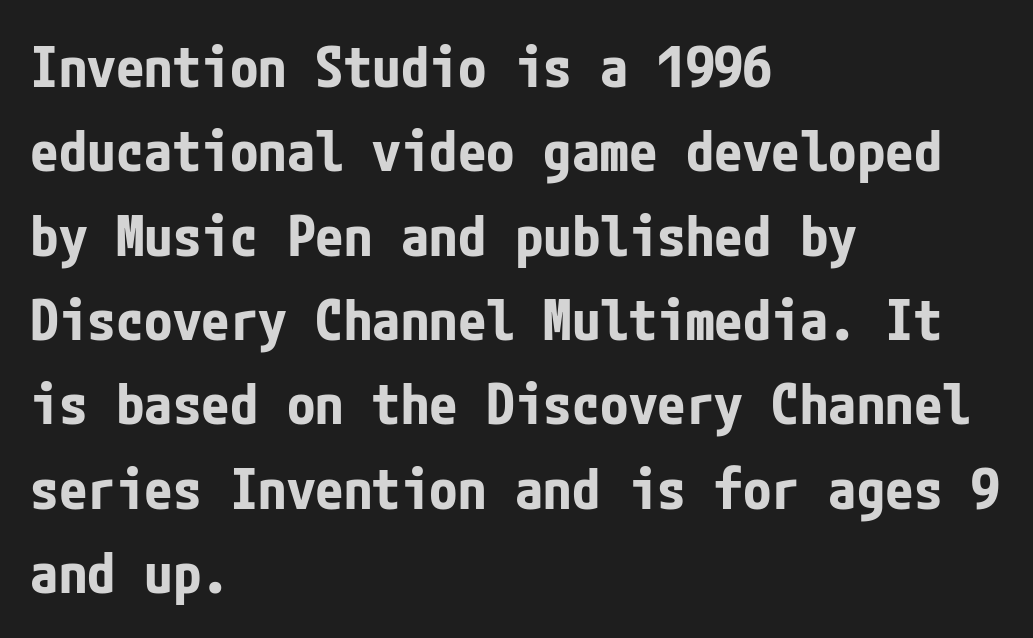
Q: Is the text bold? A: Yes.
Q: Is the text italic (slanted)? A: No, it is upright.
Q: Is the typeface a serif or a sans-serif typeface? A: Sans-serif.
Q: Is the text underlined? A: No.
Q: How is the paragraph aligned? A: Left-aligned.
Q: Is the spacing between letters normal or unusually wide? A: Normal.
Q: Is the spacing between lines tight, normal or loose? A: Normal.
Q: Width (condensed, normal, or wide)? A: Condensed.
Q: Stroke contrast? A: Low.
Q: x-height? A: Medium.
